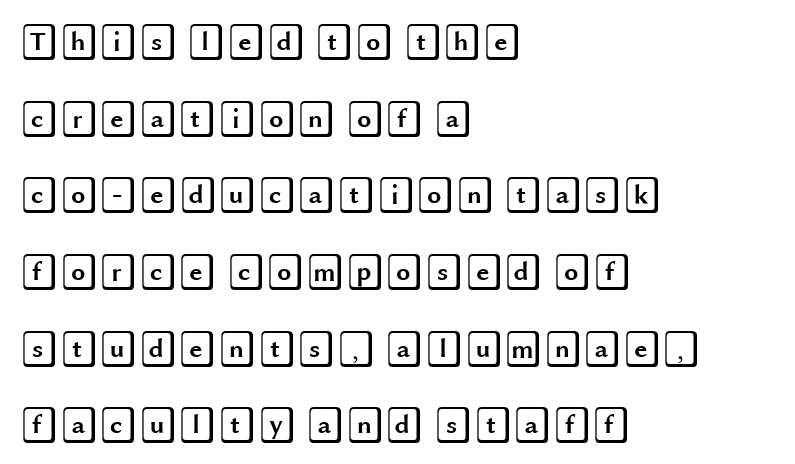
Inter-character spacing is left at the font's built-in metrics. If you measured baseline to baseline, you'd find a long distance. The passage shown is not underscored anywhere. Where is the straight margin? On the left. Italic? Not at all — the glyphs are vertical.
